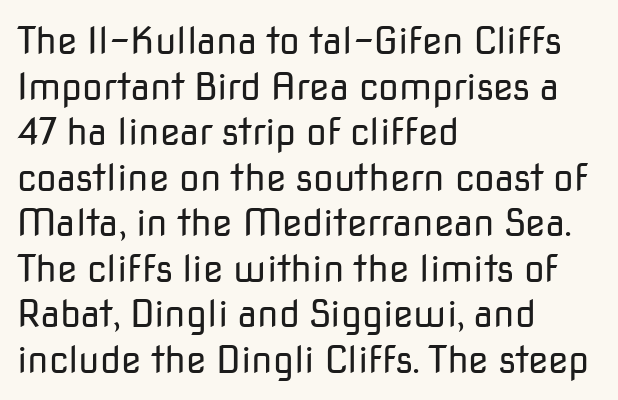
The image shows 37 px regular-weight sans-serif type, upright; set left-aligned, line spacing 1.23x, normal letter spacing, not underlined; low stroke contrast and a medium x-height.
